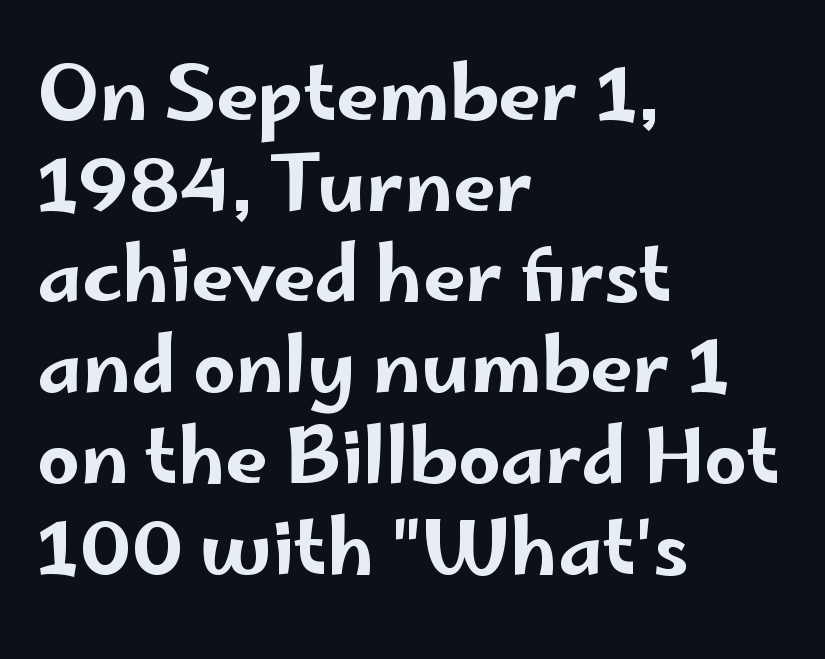
Q: Is the text italic (slanted)? A: No, it is upright.
Q: Is the typeface a serif or a sans-serif typeface? A: Sans-serif.
Q: Is the text underlined? A: No.
Q: How is the paragraph aligned? A: Left-aligned.
Q: Is the spacing between letters normal or unusually wide? A: Normal.
Q: Width (condensed, normal, or wide)? A: Wide.
Q: Stroke contrast? A: Low.
Q: x-height? A: Small.
Q: Monospaced? A: No.
